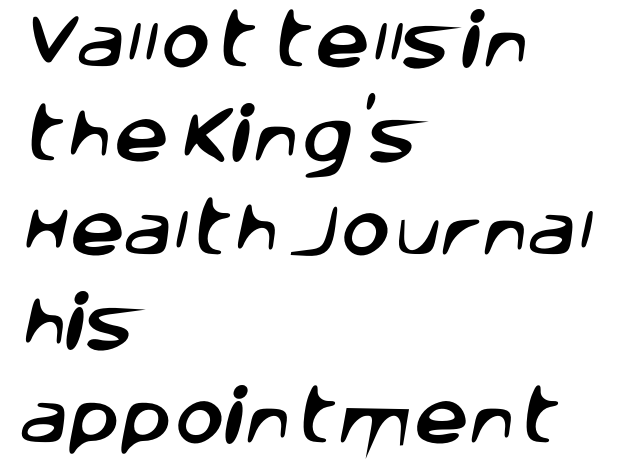
Q: Is the typeface a serif or a sans-serif typeface? A: Sans-serif.
Q: Is the text underlined? A: No.
Q: How is the paragraph aligned? A: Left-aligned.
Q: Is the spacing between letters normal or unusually wide? A: Normal.
Q: Is the spacing between lines tight, normal or loose? A: Normal.
Q: Width (condensed, normal, or wide)? A: Normal.
Q: Stroke contrast? A: Low.
Q: x-height? A: Large.
Q: Monospaced? A: No.
